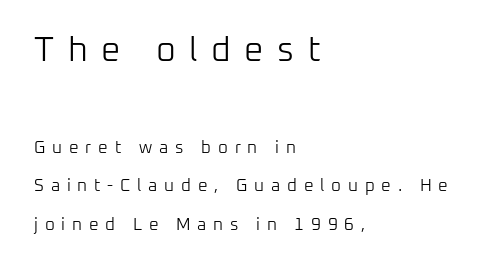
{"serif": "no", "italic": "no", "bold": "no", "weight": "light", "width": "normal", "stroke_contrast": "low", "x_height": "medium", "monospaced": "no", "underline": "no", "align": "left", "line_spacing": "loose", "line_spacing_ratio": 2.28, "letter_spacing": "wide", "letter_spacing_em": 0.4, "larger_block": "first", "size_ratio": 2.0, "glyph_px": 34}
